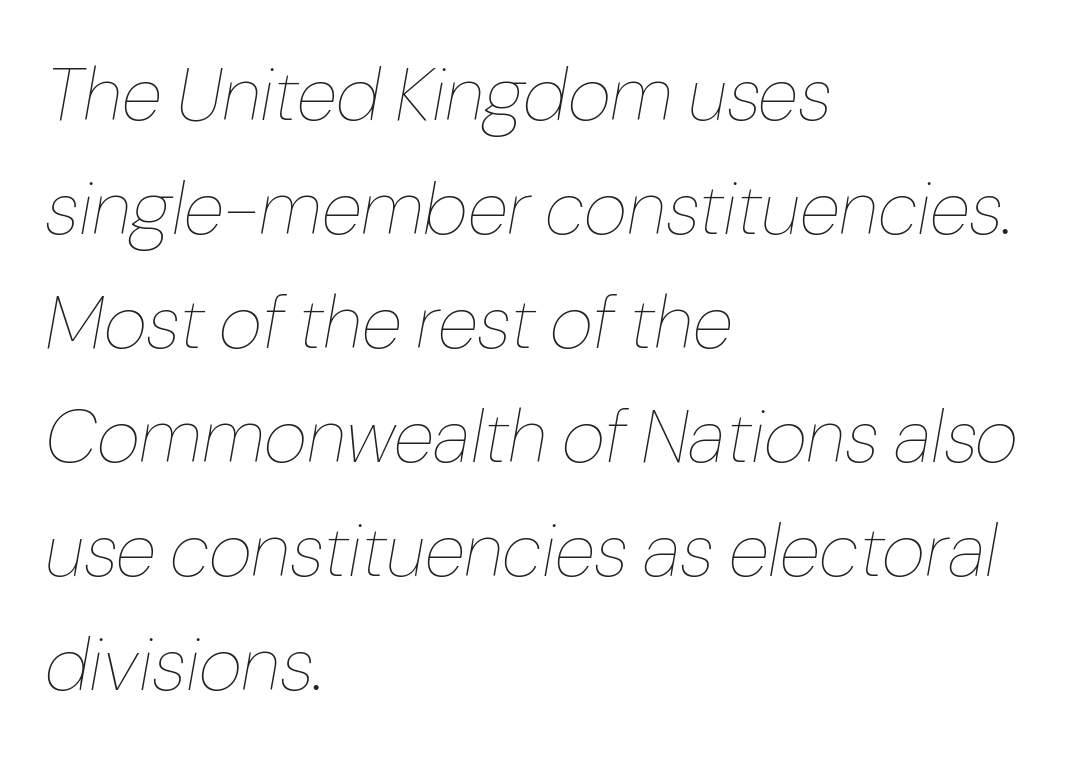
Q: Is the text bold? A: No.
Q: Is the text italic (slanted)? A: Yes, it leans right by about 10 degrees.
Q: Is the text underlined? A: No.
Q: How is the paragraph aligned? A: Left-aligned.
Q: Is the spacing between letters normal or unusually wide? A: Normal.
Q: Is the spacing between lines tight, normal or loose? A: Normal.
Q: Width (condensed, normal, or wide)? A: Normal.
Q: Stroke contrast? A: Low.
Q: x-height? A: Medium.
Q: Monospaced? A: No.
